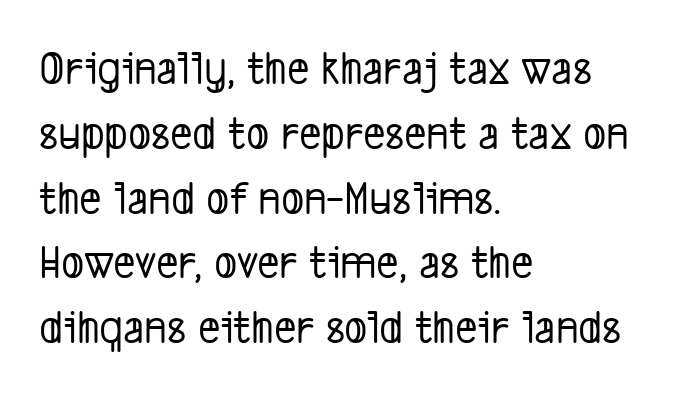
Spacing between characters is what you'd get straight out of the box. Is this a fixed-width face? No — the glyphs have proportional, varying widths. Nope, no serifs anywhere on these letters. Anything drawn beneath the words? Only blank space.
